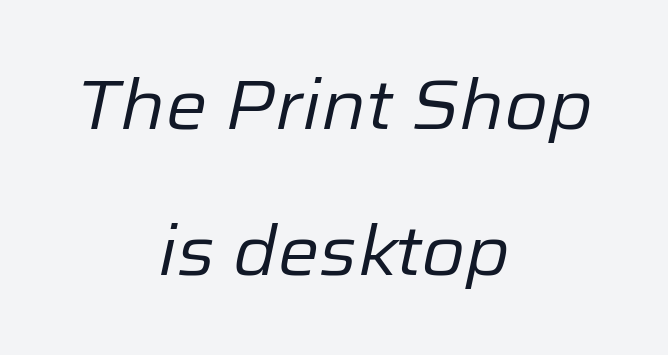
The image shows 70 px regular-weight type, italic (leaning right); set centered, loose line spacing (2.08x), normal letter spacing, not underlined; low stroke contrast and a medium x-height.
